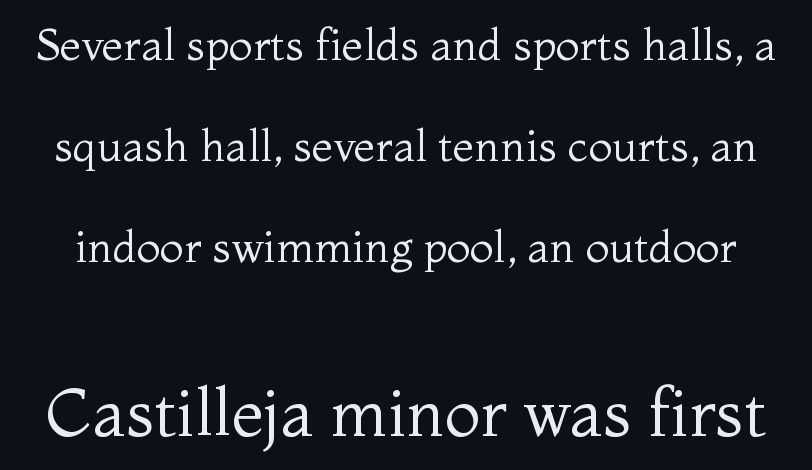
The face used here is seriffed, in the tradition of book romans. No letter is thick-stroked: the sample isn't bold. Each word holds together tightly as a unit, with standard inter-letter gaps. Note: smaller setting up top, larger setting below. The baseline area is clear. These lines are rendered in a variable-pitch font.
